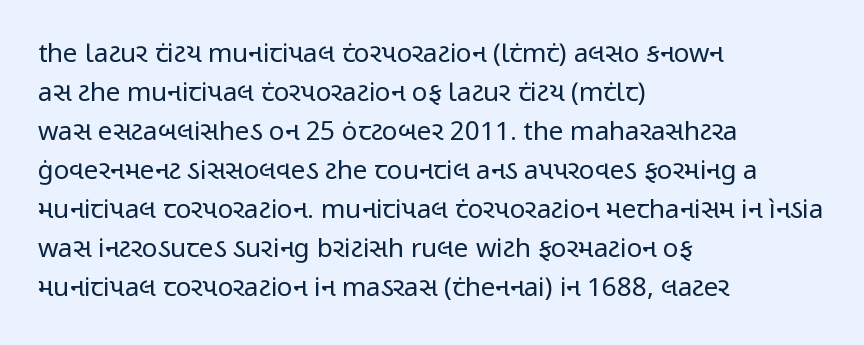
The image shows 26 px text type, upright; set left-aligned, normal line spacing (1.5x), normal letter spacing, not underlined.
